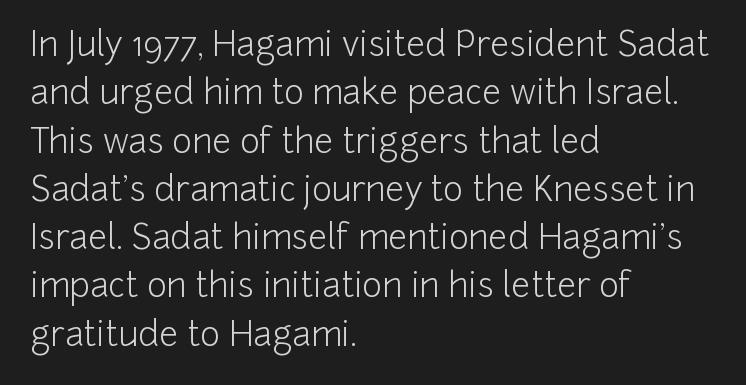
The letters advance in unequal steps, a hallmark of proportional type. Nope, no serifs anywhere on these letters. The letters sit at their default tracking, neither squeezed nor spread. Visually the block forms a straight wall on the left and a jagged coastline on the right. No italicization has been applied; the sample stays upright.
